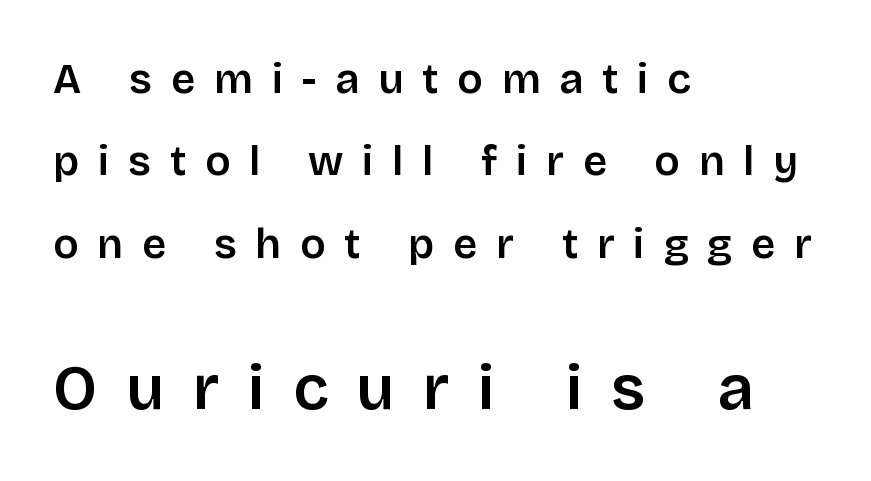
{"serif": "no", "italic": "no", "width": "normal", "stroke_contrast": "low", "x_height": "large", "monospaced": "no", "underline": "no", "align": "left", "line_spacing": "loose", "line_spacing_ratio": 1.96, "letter_spacing": "wide", "letter_spacing_em": 0.45, "larger_block": "second", "size_ratio": 1.5, "glyph_px": 63}
